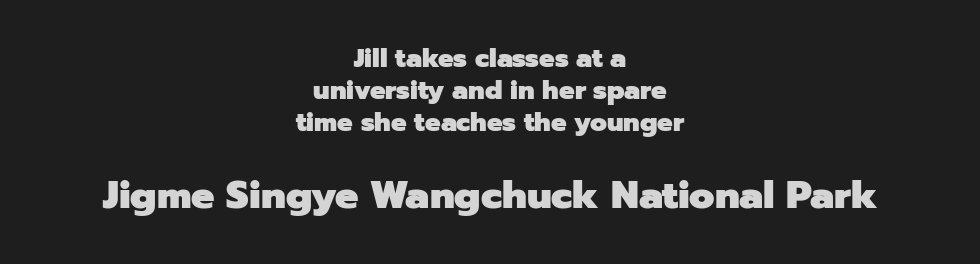
{"serif": "no", "italic": "no", "bold": "yes", "weight": "heavy", "width": "normal", "stroke_contrast": "low", "x_height": "medium", "monospaced": "no", "underline": "no", "align": "center", "line_spacing_ratio": 1.23, "letter_spacing": "normal", "letter_spacing_em": 0.0, "larger_block": "second", "size_ratio": 1.5, "glyph_px": 39}
